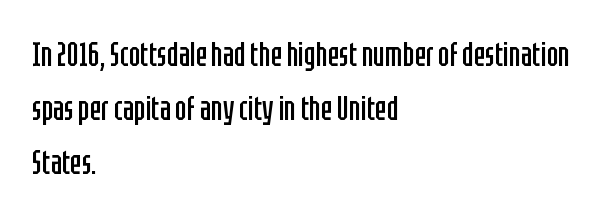
The face looks like a standard text weight, possibly lighter. The glyphs are unaccompanied by any horizontal stroke below them. The passage shown stacks its lines at a standard gap. You could not count columns in this text — the font is proportionally spaced.
